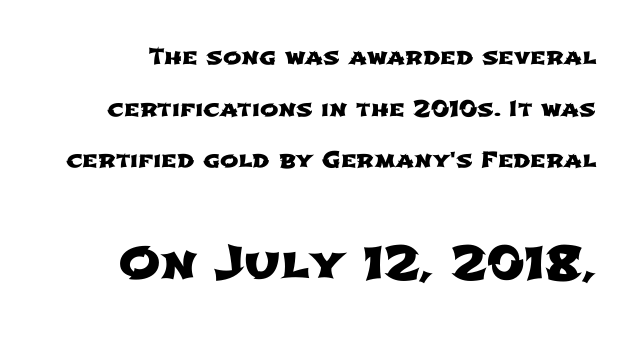
{"serif": "no", "width": "wide", "stroke_contrast": "low", "x_height": "medium", "monospaced": "no", "underline": "no", "line_spacing": "loose", "line_spacing_ratio": 2.35, "letter_spacing": "normal", "letter_spacing_em": 0.0, "larger_block": "second", "size_ratio": 2.05, "glyph_px": 45}
